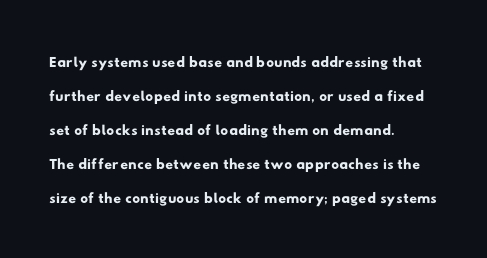
Reading down the column, the eye jumps a familiar distance to each next line. The area under the type is left untouched. All the whitespace from short lines collects on the right. The horizontal fit of the characters is conventional and even.
